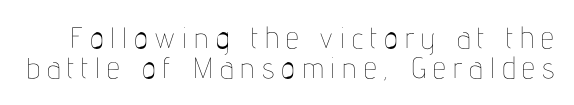
The image shows 29 px thin, condensed type, upright; set tight line spacing (1.03x), unusually wide letter spacing (+0.24 em), not underlined; low stroke contrast and a medium x-height.
